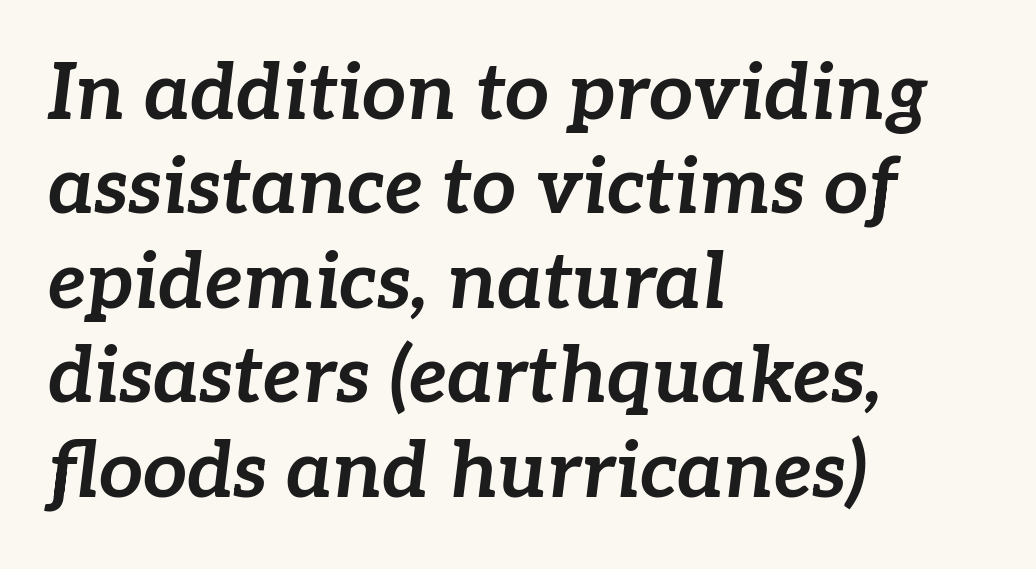
These words are printed bold, with thick strokes throughout. Has an underline been added? It has not. The paragraph shown leans on its left margin. The passage shown is typed in a proportional face where columns would drift.
